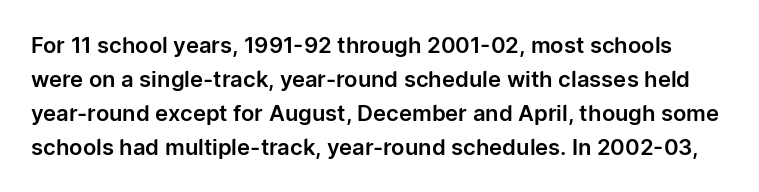
The image shows 22 px text type, upright; set normal line spacing (1.54x), normal letter spacing, not underlined.
